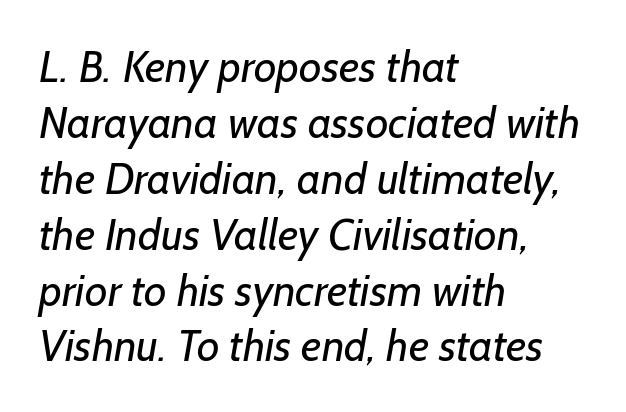
Q: Is the text bold? A: No.
Q: Is the typeface a serif or a sans-serif typeface? A: Sans-serif.
Q: Is the text underlined? A: No.
Q: How is the paragraph aligned? A: Left-aligned.
Q: Is the spacing between letters normal or unusually wide? A: Normal.
Q: Is the spacing between lines tight, normal or loose? A: Normal.
Q: Width (condensed, normal, or wide)? A: Normal.
Q: Stroke contrast? A: Low.
Q: x-height? A: Medium.
Q: Monospaced? A: No.
